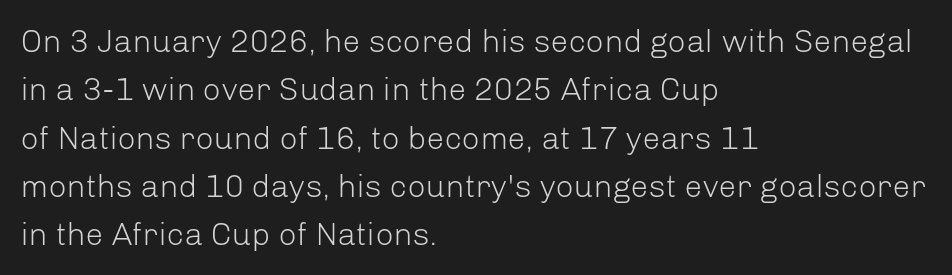
{"serif": "no", "italic": "no", "bold": "no", "weight": "light", "width": "normal", "stroke_contrast": "low", "x_height": "medium", "monospaced": "no", "underline": "no", "align": "left", "line_spacing": "normal", "line_spacing_ratio": 1.51, "letter_spacing": "normal", "letter_spacing_em": 0.0, "glyph_px": 32}
